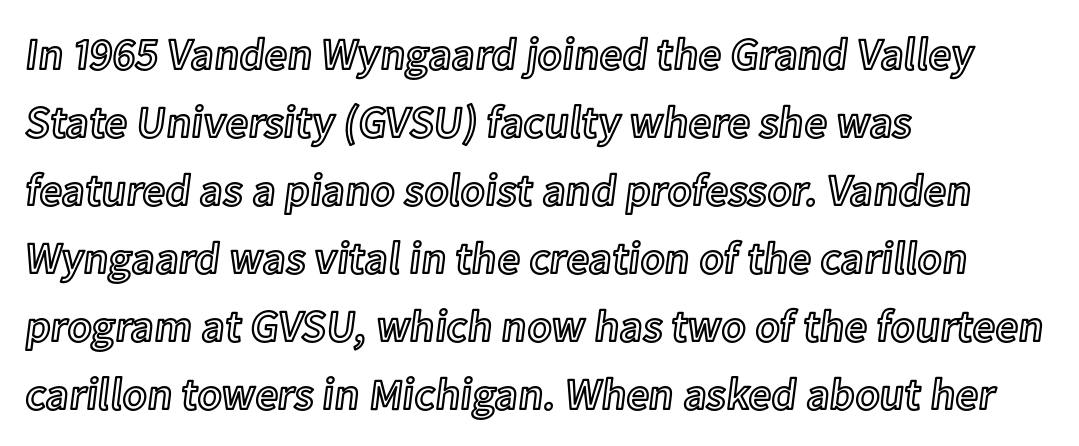
Regarding leading, the lines here are spaced in the standard way. Unmarked baselines from the first word to the last. Horizontal alignment here is leftward, the default for most running prose. You could not count columns in this text — the font is proportionally spaced. The type is set solid horizontally, with unmodified tracking.
